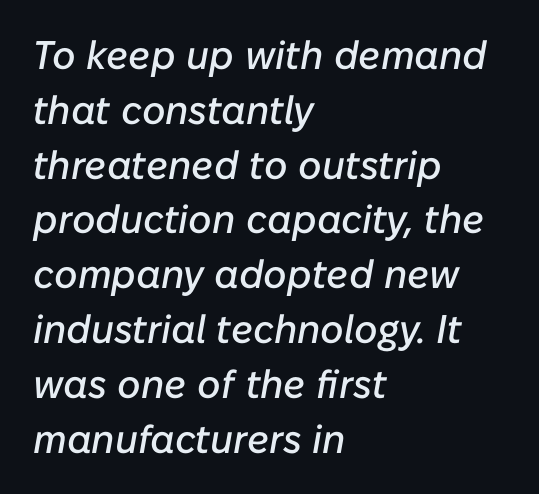
Q: Is the text italic (slanted)? A: Yes, it leans right by about 10 degrees.
Q: Is the text underlined? A: No.
Q: How is the paragraph aligned? A: Left-aligned.
Q: Is the spacing between letters normal or unusually wide? A: Normal.
Q: Is the spacing between lines tight, normal or loose? A: Normal.
Q: Width (condensed, normal, or wide)? A: Normal.
Q: Stroke contrast? A: Low.
Q: x-height? A: Medium.
Q: Monospaced? A: No.
